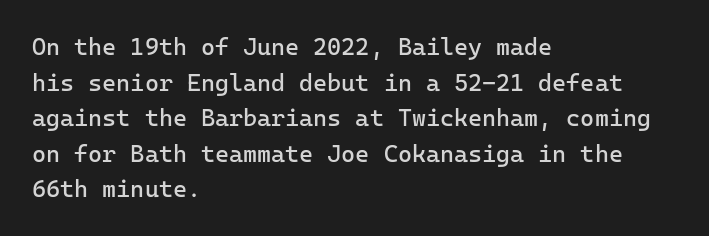
{"italic": "no", "bold": "no", "underline": "no", "align": "left", "line_spacing": "normal", "line_spacing_ratio": 1.48, "letter_spacing": "normal", "letter_spacing_em": 0.0, "glyph_px": 24}
